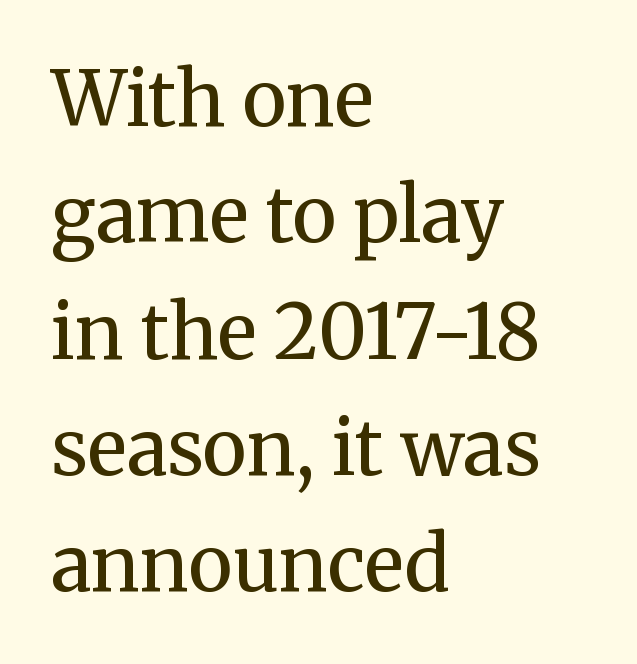
Q: Is the text bold? A: No.
Q: Is the text italic (slanted)? A: No, it is upright.
Q: Is the typeface a serif or a sans-serif typeface? A: Serif.
Q: Is the text underlined? A: No.
Q: How is the paragraph aligned? A: Left-aligned.
Q: Is the spacing between letters normal or unusually wide? A: Normal.
Q: Is the spacing between lines tight, normal or loose? A: Normal.
Q: Width (condensed, normal, or wide)? A: Normal.
Q: Stroke contrast? A: Medium.
Q: x-height? A: Medium.
Q: Monospaced? A: No.
